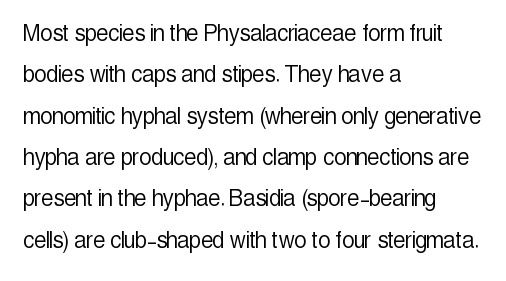
In terms of leading, this rendering sits right in the middle. The lettering stays uniformly vertical, giving the passage a roman look. Decoration check: the copy has no underline. The passage shown is not bold in any degree. How are the letters spaced? Ordinarily, with no added tracking.
